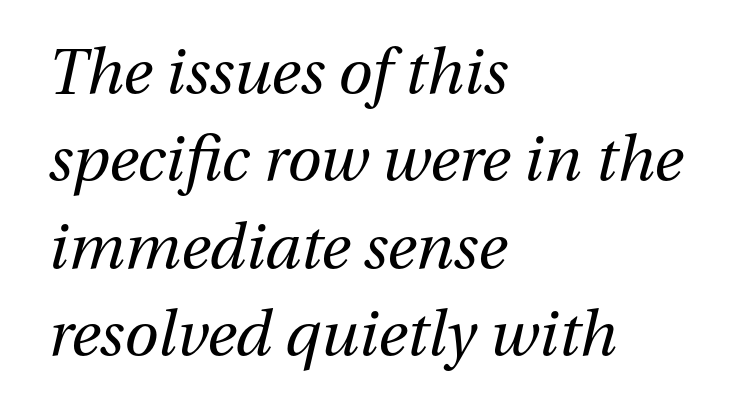
{"italic": "yes", "lean": "right", "slant_degrees": 13, "bold": "no", "weight": "regular", "width": "normal", "stroke_contrast": "medium", "x_height": "medium", "monospaced": "no", "underline": "no", "align": "left", "line_spacing": "normal", "line_spacing_ratio": 1.41, "letter_spacing": "normal", "letter_spacing_em": 0.0, "glyph_px": 62}
